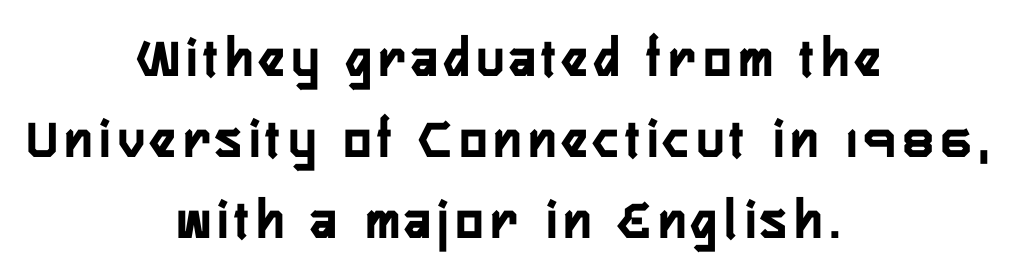
The face used here is proportionally spaced, like ordinary book or web type. Underlining? Definitely not there. In terms of leading, this rendering sits right in the middle. Teacher's note: observe the equal gaps on both sides — that is centered alignment.
